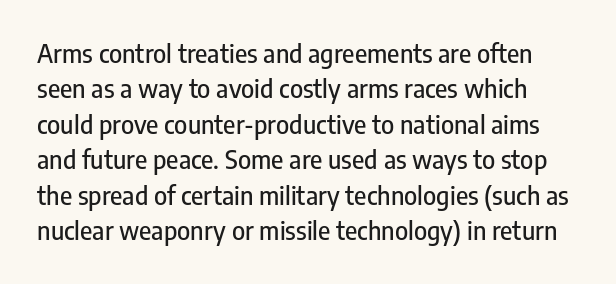
The image shows 25 px text type, upright; set normal line spacing (1.42x), normal letter spacing, not underlined.
